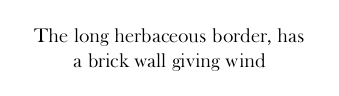
The image shows 20 px text type, upright; set centered, normal line spacing (1.27x), normal letter spacing, not underlined.
